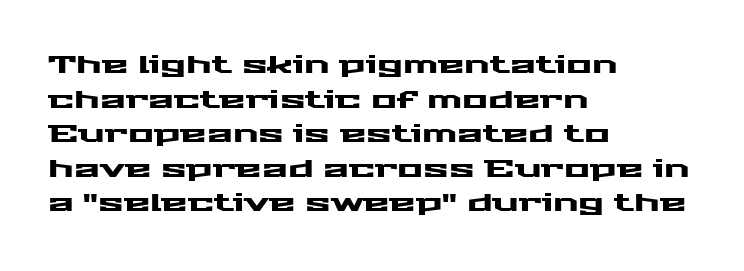
Q: Is the text italic (slanted)? A: No, it is upright.
Q: Is the text underlined? A: No.
Q: How is the paragraph aligned? A: Left-aligned.
Q: Is the spacing between letters normal or unusually wide? A: Normal.
Q: Is the spacing between lines tight, normal or loose? A: Normal.
